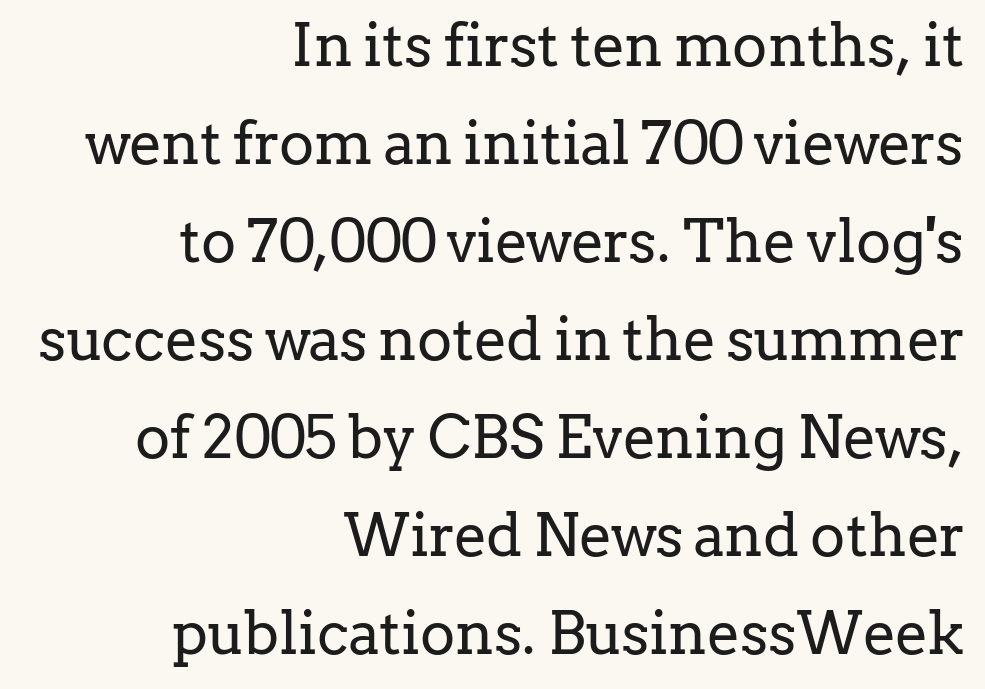
Q: Is the text bold? A: No.
Q: Is the text italic (slanted)? A: No, it is upright.
Q: Is the typeface a serif or a sans-serif typeface? A: Serif.
Q: Is the text underlined? A: No.
Q: How is the paragraph aligned? A: Right-aligned.
Q: Is the spacing between letters normal or unusually wide? A: Normal.
Q: Is the spacing between lines tight, normal or loose? A: Normal.
Q: Width (condensed, normal, or wide)? A: Normal.
Q: Stroke contrast? A: Low.
Q: x-height? A: Medium.
Q: Monospaced? A: No.
